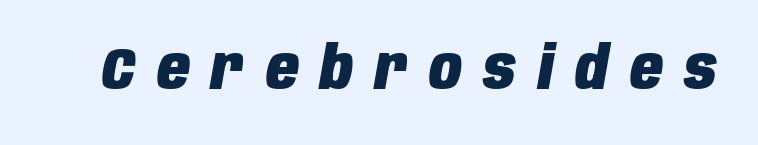
Q: Is the text bold? A: Yes.
Q: Is the text italic (slanted)? A: Yes, it leans right by about 10 degrees.
Q: Is the text underlined? A: No.
Q: Is the spacing between letters normal or unusually wide? A: Unusually wide.
Q: Width (condensed, normal, or wide)? A: Condensed.
Q: Stroke contrast? A: Low.
Q: x-height? A: Large.
Q: Monospaced? A: No.
